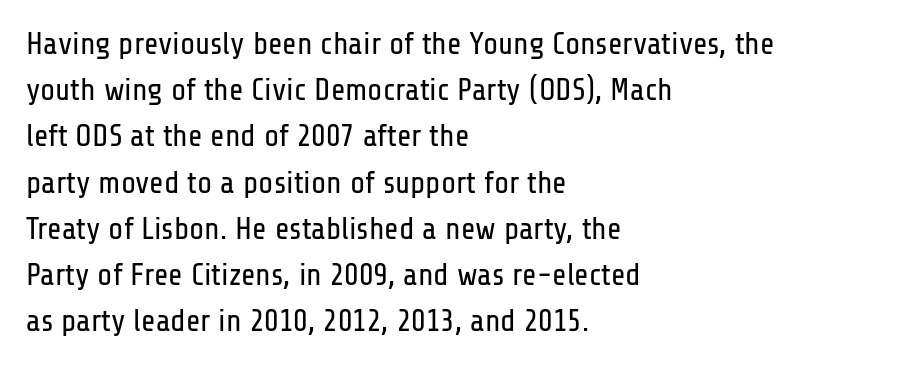
The image shows 31 px regular-weight, condensed sans-serif type, upright; set left-aligned, normal line spacing (1.49x), normal letter spacing, not underlined; low stroke contrast and a medium x-height.
